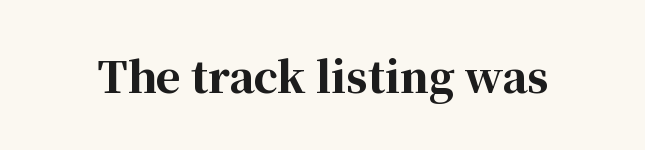
The image shows 42 px bold serif type, upright; set normal letter spacing, not underlined; high stroke contrast and a medium x-height.
